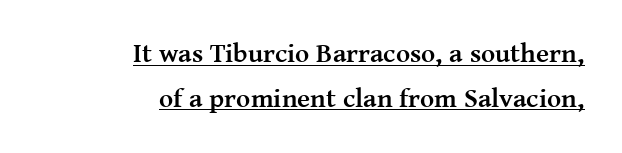
The image shows 27 px bold type, upright; set right-aligned, normal line spacing (1.65x), normal letter spacing, underlined.
